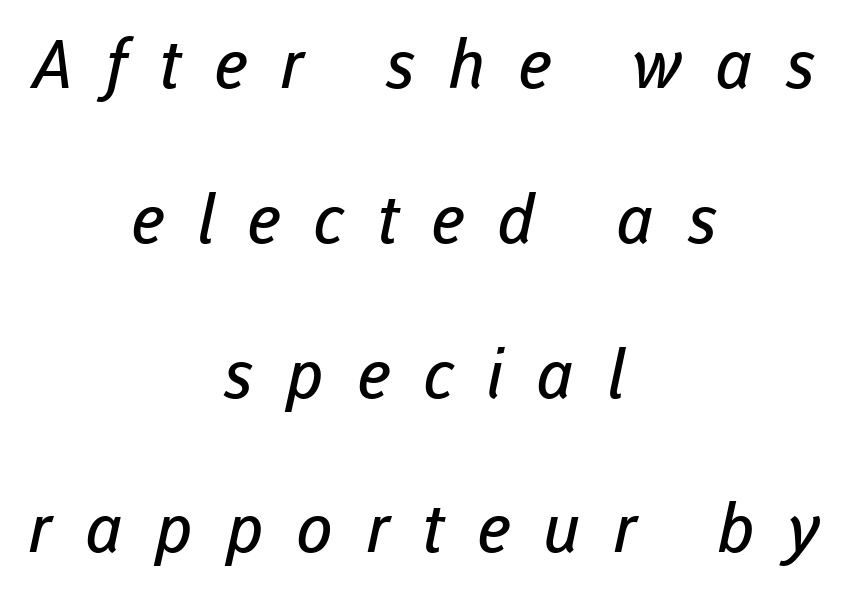
Q: Is the text bold? A: No.
Q: Is the typeface a serif or a sans-serif typeface? A: Sans-serif.
Q: Is the text underlined? A: No.
Q: How is the paragraph aligned? A: Centered.
Q: Is the spacing between letters normal or unusually wide? A: Unusually wide.
Q: Is the spacing between lines tight, normal or loose? A: Loose.
Q: Width (condensed, normal, or wide)? A: Normal.
Q: Stroke contrast? A: Low.
Q: x-height? A: Medium.
Q: Monospaced? A: No.
